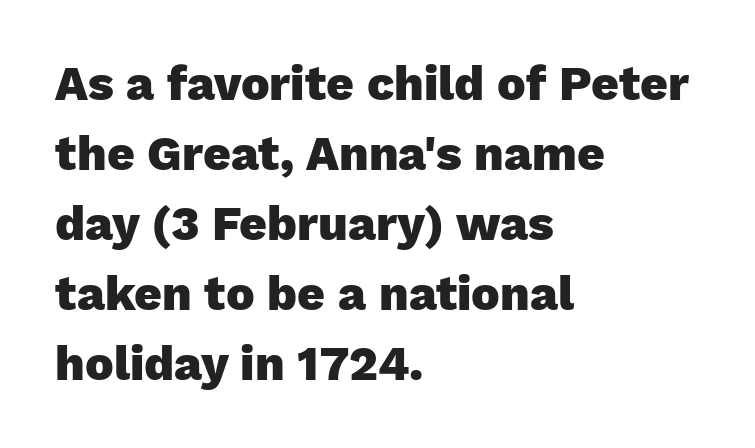
{"serif": "no", "italic": "no", "bold": "yes", "weight": "heavy", "width": "normal", "stroke_contrast": "low", "x_height": "medium", "monospaced": "no", "underline": "no", "align": "left", "line_spacing": "normal", "line_spacing_ratio": 1.46, "letter_spacing": "normal", "letter_spacing_em": 0.0, "glyph_px": 48}
